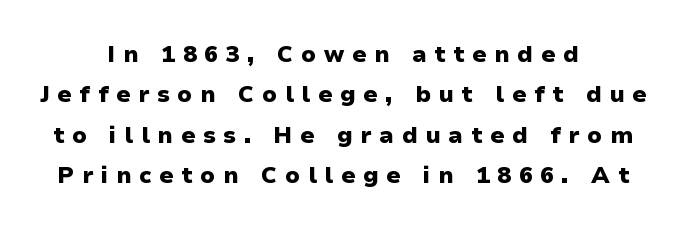
What stands out about the letter spacing? Its width — letters are far apart. Notice how thick the strokes are: this is what a full bold looks like. It's the straight-up-and-down kind of type. Alignment: centered. Anything drawn beneath the words? Only blank space.
